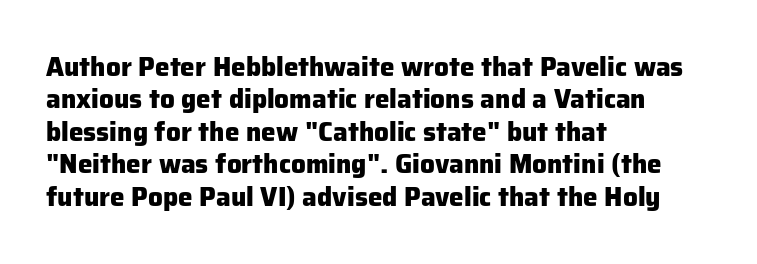
Q: Is the text bold? A: Yes.
Q: Is the text italic (slanted)? A: No, it is upright.
Q: Is the text underlined? A: No.
Q: How is the paragraph aligned? A: Left-aligned.
Q: Is the spacing between letters normal or unusually wide? A: Normal.
Q: Is the spacing between lines tight, normal or loose? A: Normal.
